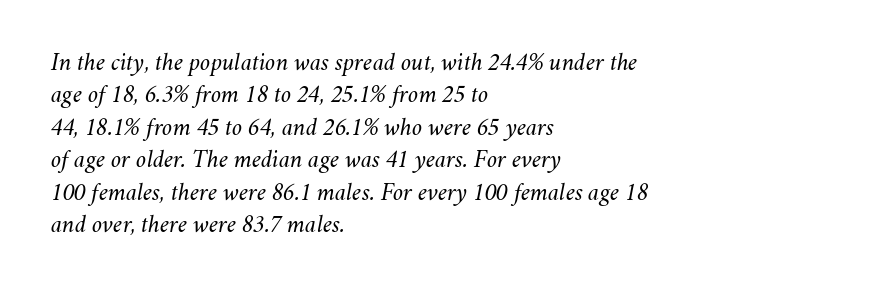
This sample is left-justified, so line endings fall wherever the words run out. The passage shown is not bold in any degree. This sample keeps an unexceptional amount of space between lines. Type without underlining.
